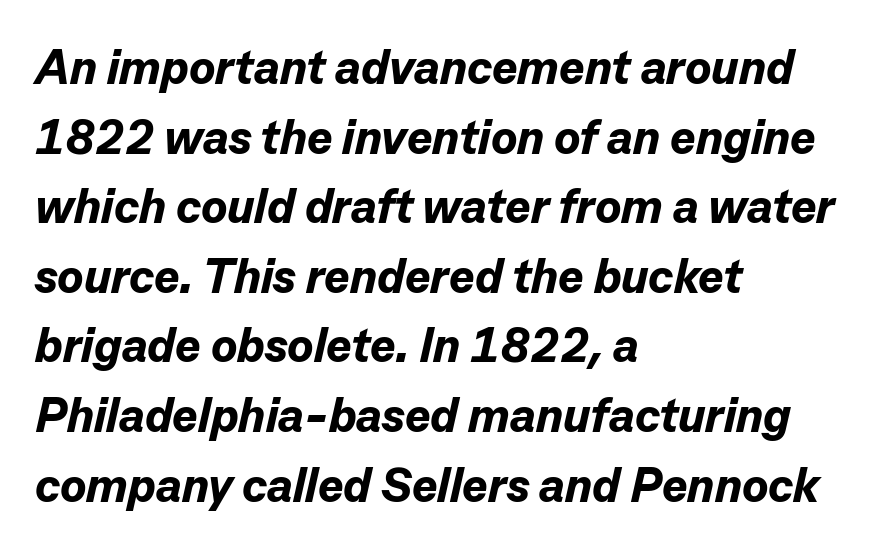
Evenly set lines give the paragraph a standard silhouette. Is this a fixed-width face? No — the glyphs have proportional, varying widths. Heft: maximum for text — a bold. The glyphs are unaccompanied by any horizontal stroke below them.
